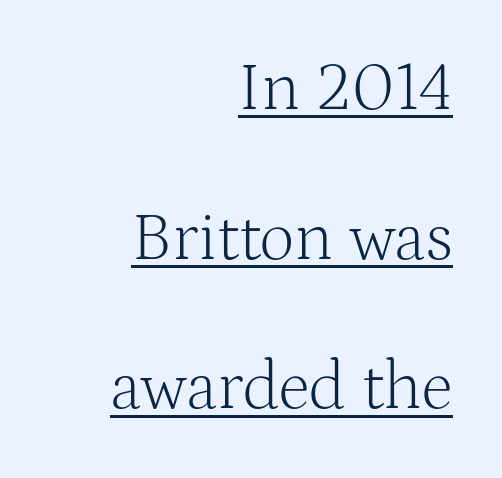
Is this a sans? No — the strokes have serifs. Posture: upright roman. Spacing between characters is what you'd get straight out of the box. The weight would be labelled regular, book, light, or lighter still.
